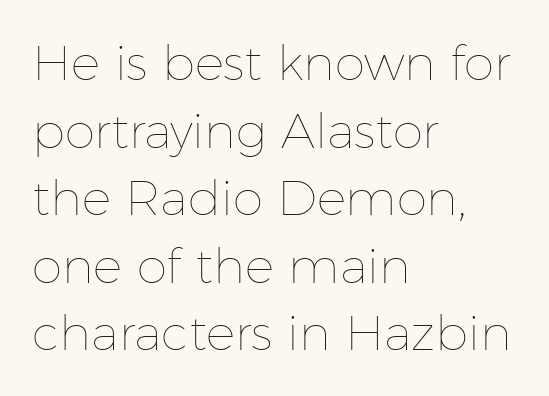
Leftover space on each line is placed entirely after the last word. A roman cut, with each character standing at attention. Nothing unusual about the tracking: characters are spaced as the font intends. Rule under the text: the space is simply empty. You could not count columns in this text — the font is proportionally spaced.
